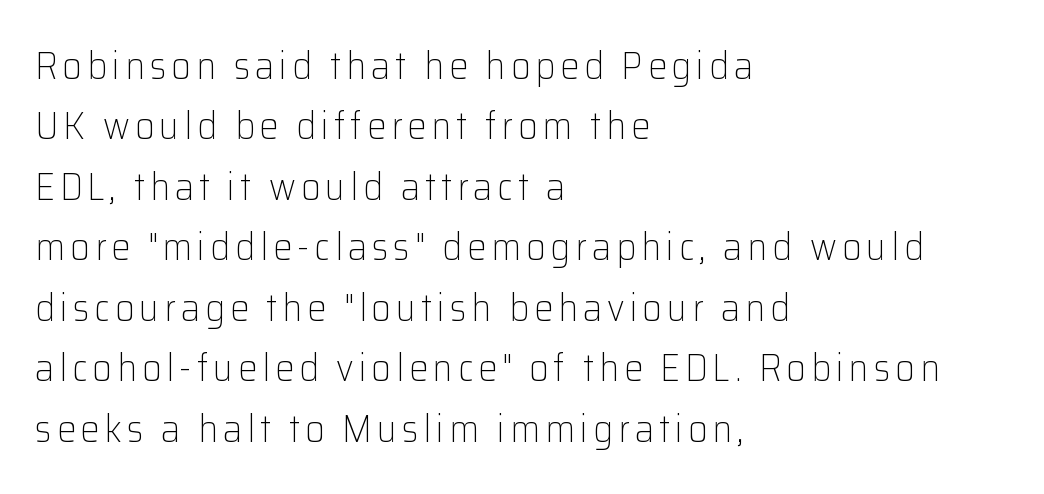
The image shows 38 px light sans-serif type, upright; set left-aligned, normal line spacing (1.59x), not underlined; low stroke contrast and a medium x-height.
